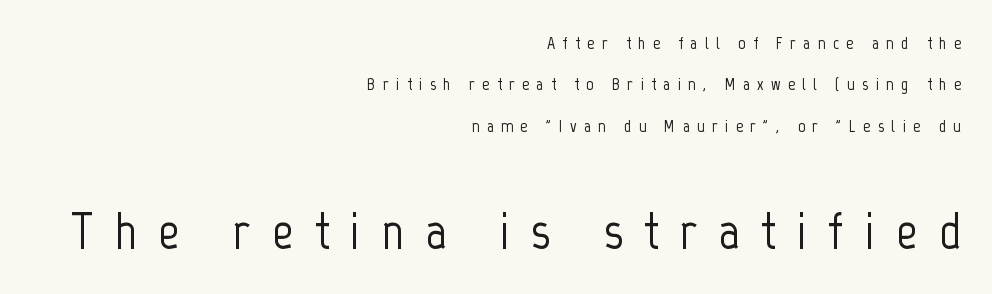
The image shows 53 px condensed sans-serif type, upright; set right-aligned, loose line spacing (2.3x), unusually wide letter spacing (+0.4 em), not underlined; the second (bottom) block is 2.94x larger; low stroke contrast and a medium x-height.
